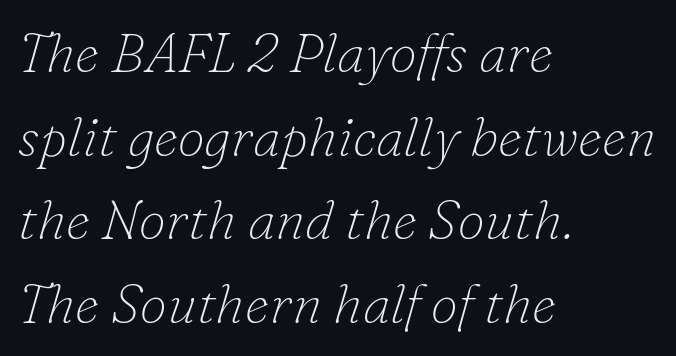
These glyphs show unthickened strokes, regular width or finer. Horizontally, the lines are justified to the leading edge only. The line-height multiplier appears to be the usual default. The face used here is rendered with its standard letterfit. The font family rendered here belongs to the serif group.
